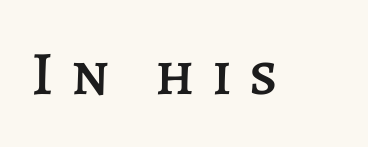
{"italic": "no", "width": "normal", "stroke_contrast": "low", "x_height": "large", "monospaced": "no", "underline": "no", "letter_spacing": "wide", "letter_spacing_em": 0.28, "glyph_px": 62}
